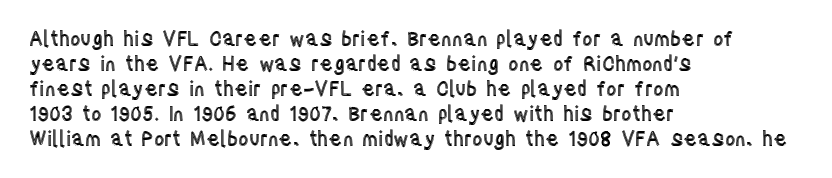
The space between consecutive lines is moderate. The area under the type is left untouched. The letters sit at their default tracking, neither squeezed nor spread. If you drew a line through each stem, it would be perfectly vertical. This rendering uses left alignment, leaving the right contour irregular.
